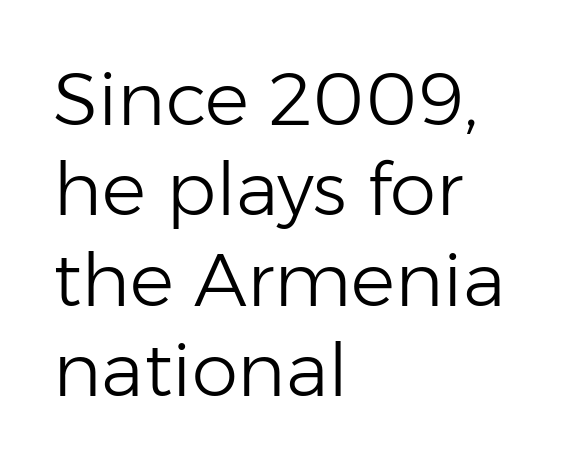
The image shows 74 px light sans-serif type, upright; set left-aligned, line spacing 1.22x, normal letter spacing, not underlined; low stroke contrast and a medium x-height.
